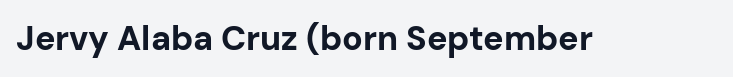
Q: Is the text bold? A: Yes.
Q: Is the text italic (slanted)? A: No, it is upright.
Q: Is the typeface a serif or a sans-serif typeface? A: Sans-serif.
Q: Is the text underlined? A: No.
Q: Is the spacing between letters normal or unusually wide? A: Normal.
Q: Width (condensed, normal, or wide)? A: Normal.
Q: Stroke contrast? A: Low.
Q: x-height? A: Medium.
Q: Monospaced? A: No.
